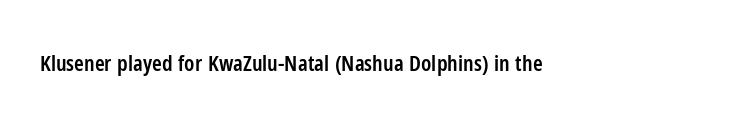
{"italic": "no", "bold": "semi", "underline": "no", "letter_spacing": "normal", "letter_spacing_em": 0.0, "glyph_px": 22}
